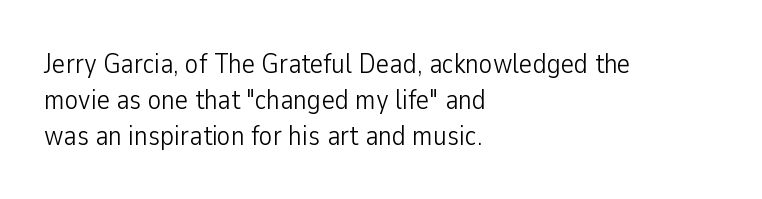
The image shows 28 px light, condensed sans-serif type, upright; set left-aligned, normal line spacing (1.28x), normal letter spacing, not underlined; low stroke contrast and a medium x-height.
